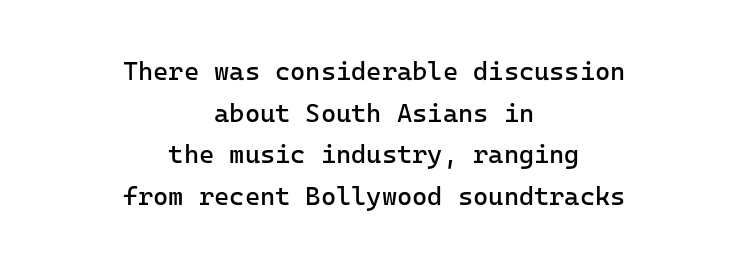
The image shows 26 px text type, upright; set centered, normal line spacing (1.6x), normal letter spacing, not underlined.
